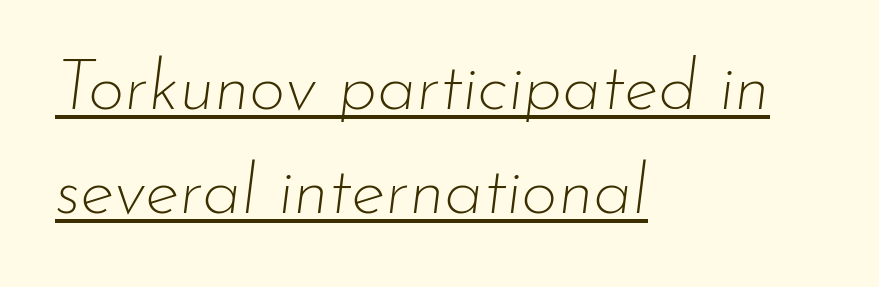
{"italic": "yes", "lean": "right", "slant_degrees": 7, "bold": "no", "weight": "thin", "width": "normal", "stroke_contrast": "low", "x_height": "small", "monospaced": "no", "underline": "yes", "align": "left", "line_spacing": "normal", "line_spacing_ratio": 1.47, "letter_spacing": "normal", "letter_spacing_em": 0.0, "glyph_px": 71}
